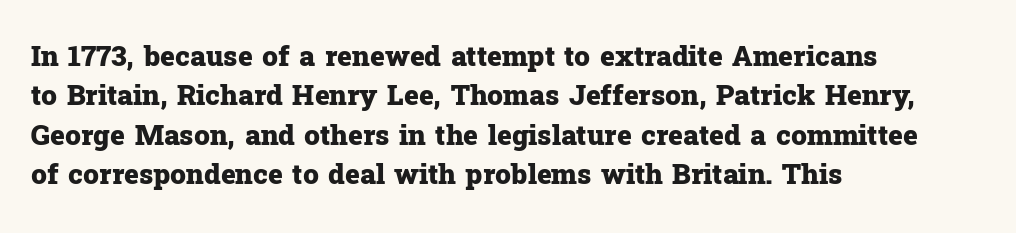
This rendering uses left alignment, leaving the right contour irregular. The rows are spaced the way most documents space them. Look at the tracking — it's just the regular setting, nothing added. This is serif lettering, the kind often seen in printed books. Each glyph is drawn with heavy, bold strokes. Proportional: the letters do not fall into vertical columns.
